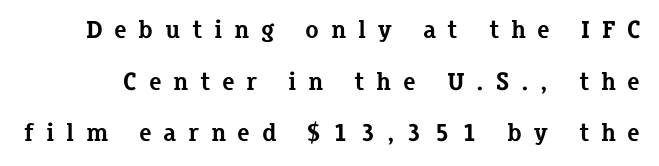
{"italic": "no", "bold": "yes", "underline": "no", "line_spacing": "loose", "line_spacing_ratio": 2.07, "letter_spacing": "wide", "letter_spacing_em": 0.47, "glyph_px": 25}
